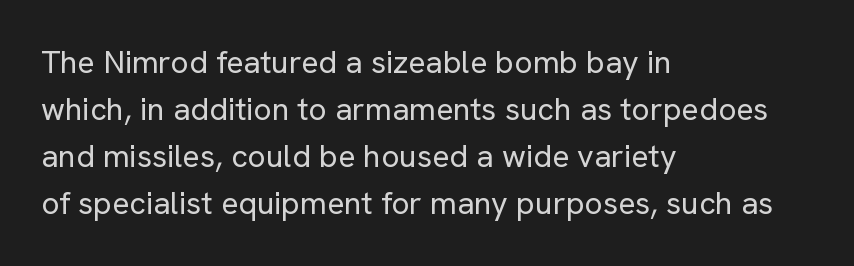
You could call the tracking neutral — neither tight nor loose. Weight: in the light-to-regular range. Horizontal bands of white between lines are of average thickness. Every stem runs plumb, perpendicular to the baseline. Varying glyph widths throughout — classic text-font behaviour. In terms of letterform style, serifs are entirely absent.
